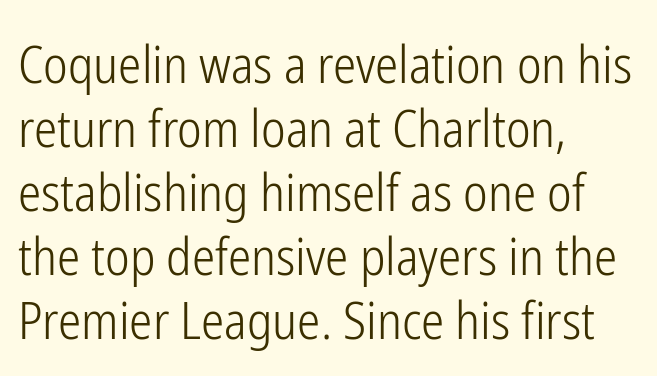
Q: Is the text bold? A: No.
Q: Is the text italic (slanted)? A: No, it is upright.
Q: Is the typeface a serif or a sans-serif typeface? A: Sans-serif.
Q: Is the text underlined? A: No.
Q: How is the paragraph aligned? A: Left-aligned.
Q: Is the spacing between letters normal or unusually wide? A: Normal.
Q: Width (condensed, normal, or wide)? A: Condensed.
Q: Stroke contrast? A: Low.
Q: x-height? A: Medium.
Q: Monospaced? A: No.
